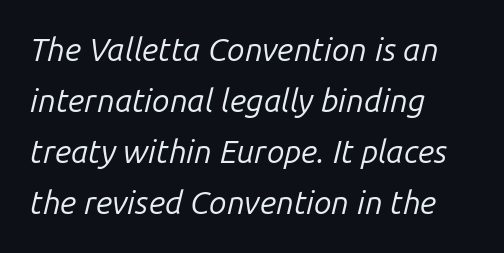
The image shows 32 px regular-weight type, italic (leaning right); set left-aligned, normal line spacing (1.59x), normal letter spacing, not underlined; low stroke contrast and a medium x-height.
